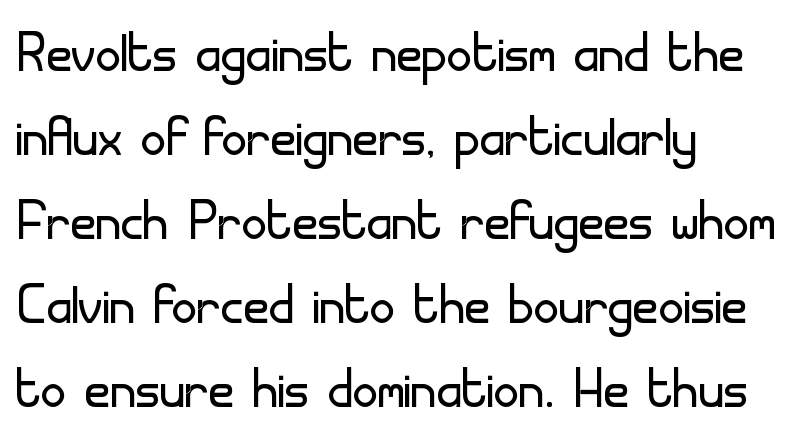
{"serif": "no", "italic": "no", "bold": "no", "weight": "light", "width": "normal", "stroke_contrast": "low", "x_height": "small", "monospaced": "no", "underline": "no", "align": "left", "line_spacing_ratio": 1.2, "letter_spacing": "normal", "letter_spacing_em": 0.0, "glyph_px": 70}
